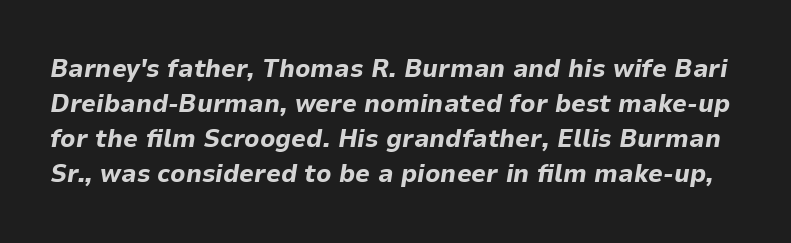
Compared with ordinary roman type, these characters are visibly tilted. Only glyphs here, with clear space below each row. You could call the tracking neutral — neither tight nor loose. Leading: standard.
